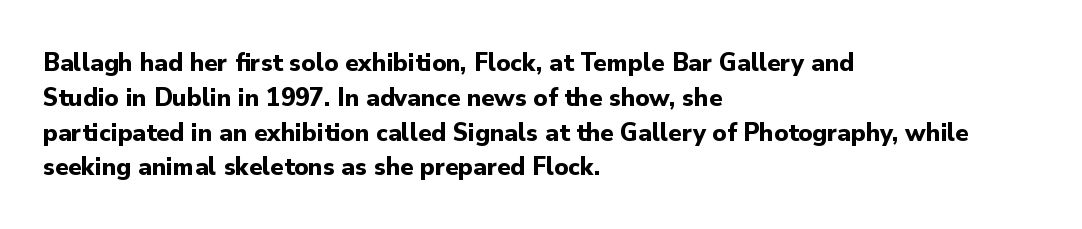
{"italic": "no", "bold": "yes", "underline": "no", "align": "left", "line_spacing": "normal", "line_spacing_ratio": 1.29, "letter_spacing": "normal", "letter_spacing_em": 0.0, "glyph_px": 27}
